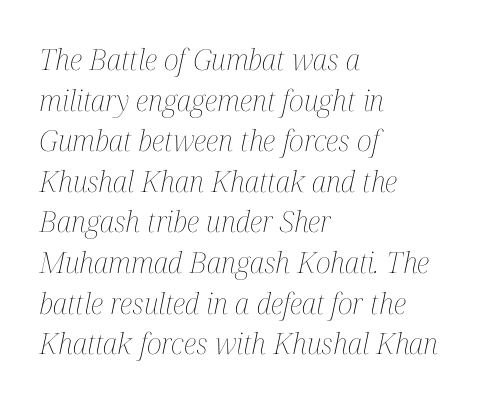
Reading down the column, the eye jumps a familiar distance to each next line. The whole block is typeset with a tilt. A typesetter would call this proportional, since set widths differ per character. A typesetter would call this zero additional tracking. Horizontal alignment here is leftward, the default for most running prose. Caption: face not bold, strokes unweighted.
